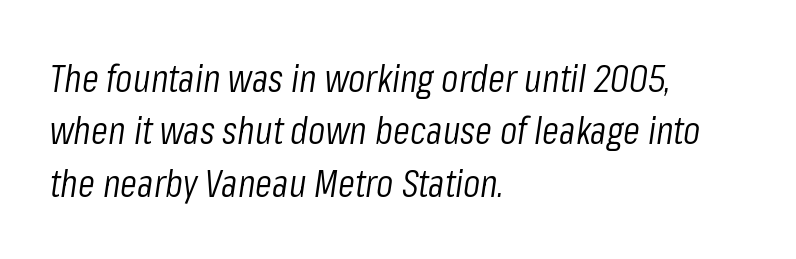
Characters are canted at an angle relative to the baseline's perpendicular. The passage shown is typed in a proportional face where columns would drift. This sample uses plain, unmodified letter spacing. What's the leading like? Ordinary, nothing unusual. The font sits on the lighter half of the weight spectrum, regular included. A bare baseline throughout the passage.
